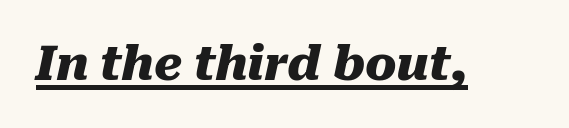
The typography opts for an oblique posture over an upright one. What weight is shown? A full bold with thick strokes. Compared with undecorated copy, this sample adds a rule below the words. Each letter keeps its own natural width here, so spacing adapts to shape.
